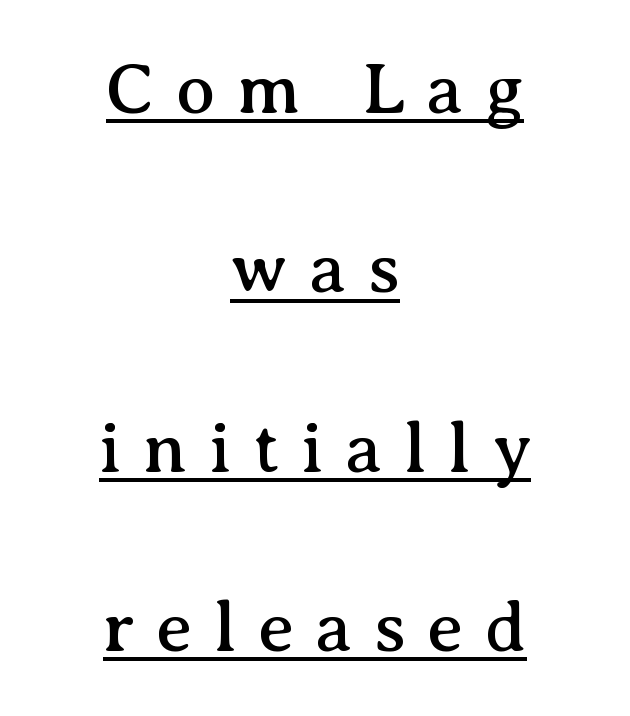
The image shows 72 px serif type, upright; set centered, loose line spacing (2.49x), unusually wide letter spacing (+0.3 em), underlined; medium stroke contrast and a medium x-height.
